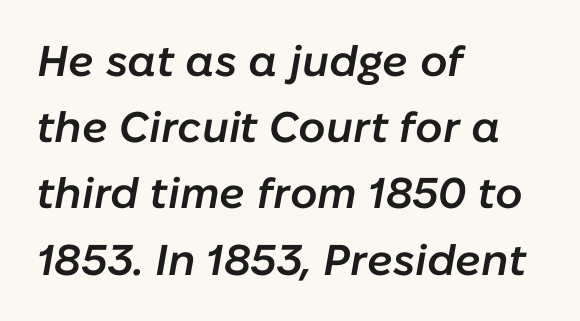
Q: Is the text bold? A: Semi-bold.
Q: Is the text italic (slanted)? A: Yes, it leans right by about 10 degrees.
Q: Is the text underlined? A: No.
Q: How is the paragraph aligned? A: Left-aligned.
Q: Is the spacing between letters normal or unusually wide? A: Normal.
Q: Is the spacing between lines tight, normal or loose? A: Normal.
Q: Width (condensed, normal, or wide)? A: Normal.
Q: Stroke contrast? A: Low.
Q: x-height? A: Medium.
Q: Monospaced? A: No.
